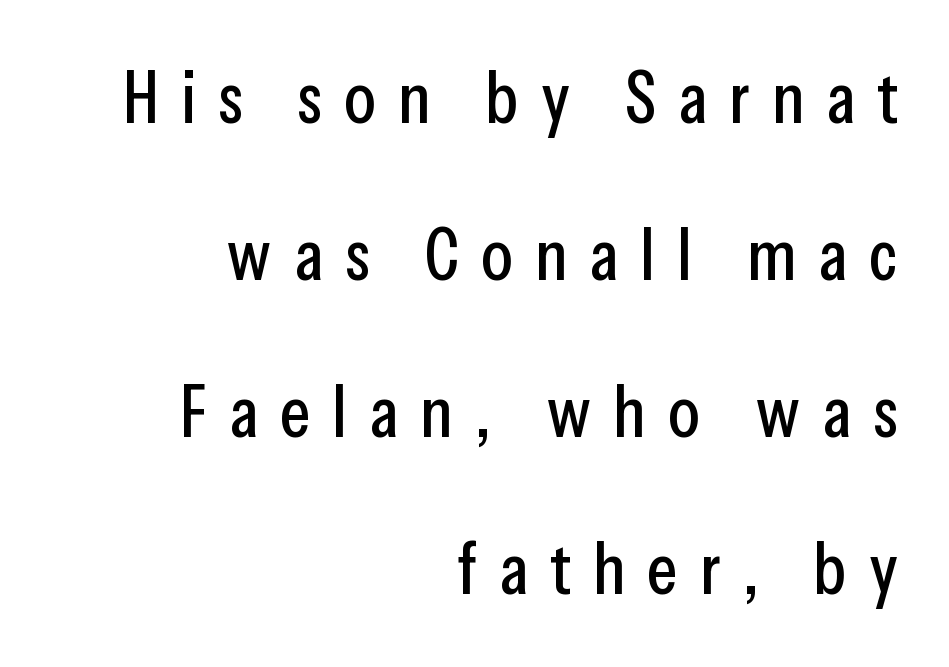
The image shows 73 px condensed sans-serif type, upright; set right-aligned, loose line spacing (2.15x), unusually wide letter spacing (+0.3 em), not underlined; low stroke contrast and a medium x-height.
